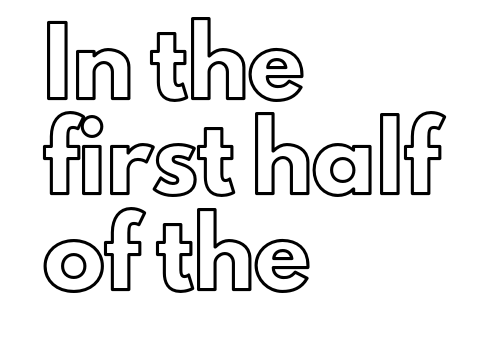
{"italic": "no", "width": "normal", "x_height": "small", "monospaced": "no", "underline": "no", "align": "left", "line_spacing": "normal", "line_spacing_ratio": 1.54, "letter_spacing": "normal", "letter_spacing_em": 0.0, "glyph_px": 62}
